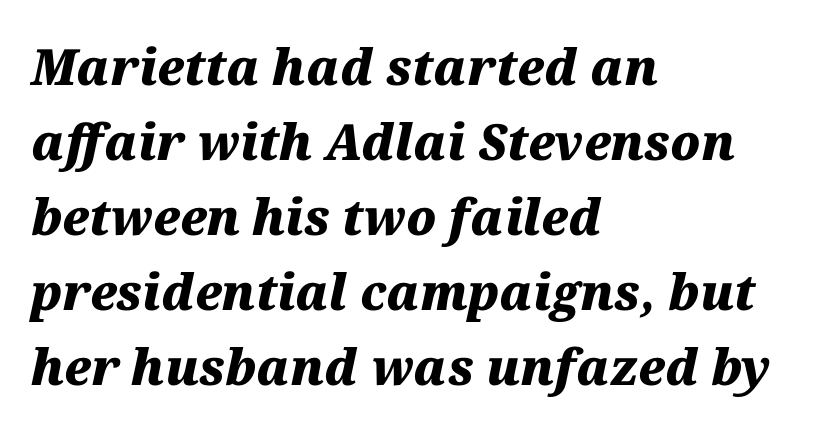
Leading matches the norm, producing a regular column. Italic: yes, the glyphs are oblique. Words appear dense and cohesive because spacing is normal. Proportional: the letters do not fall into vertical columns. Caption: multi-line text, flush left, ragged right.
